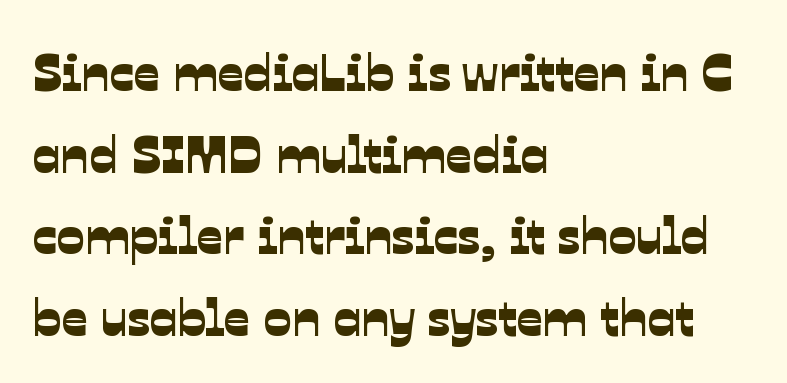
{"serif": "no", "width": "normal", "stroke_contrast": "low", "x_height": "medium", "monospaced": "no", "underline": "no", "align": "left", "line_spacing": "normal", "line_spacing_ratio": 1.57, "letter_spacing": "normal", "letter_spacing_em": 0.0, "glyph_px": 52}
